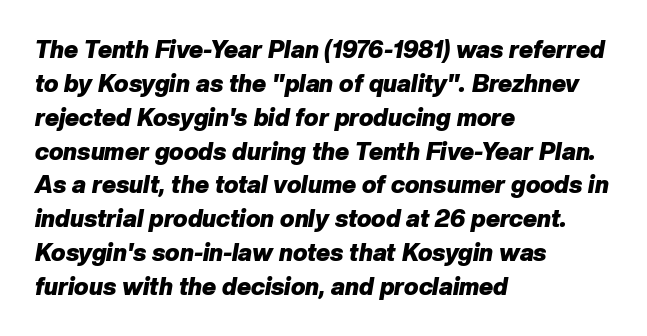
Q: Is the text bold? A: Yes.
Q: Is the text italic (slanted)? A: Yes, it leans right by about 10 degrees.
Q: Is the text underlined? A: No.
Q: How is the paragraph aligned? A: Left-aligned.
Q: Is the spacing between letters normal or unusually wide? A: Normal.
Q: Is the spacing between lines tight, normal or loose? A: Normal.
